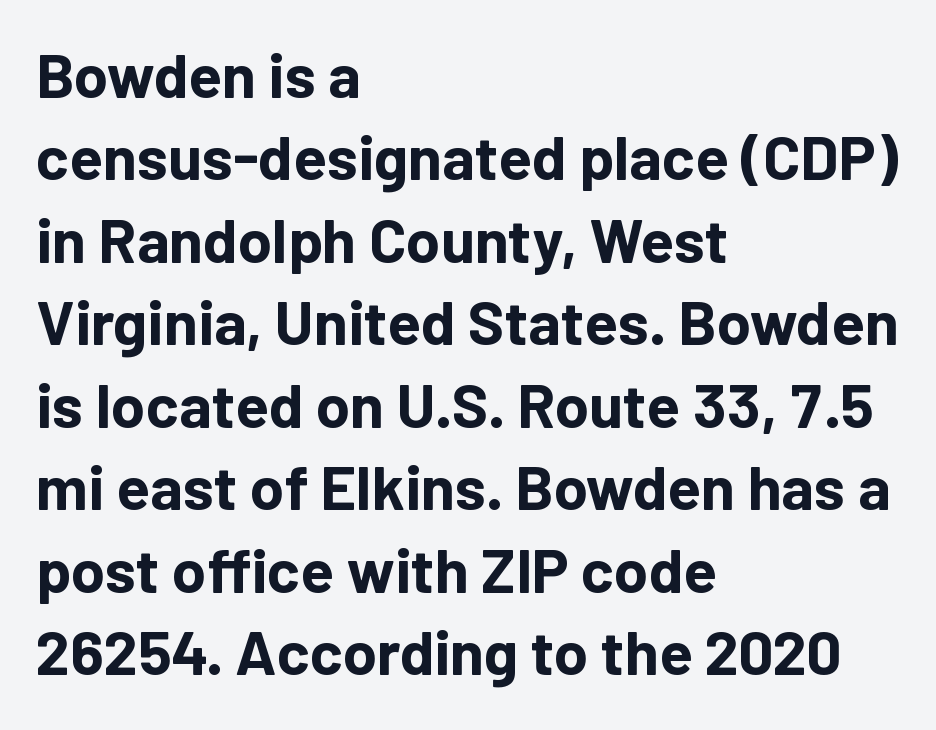
The typeface chosen for these lines omits serifs. The sample has been set heavy, in full bold. Spacing between characters is what you'd get straight out of the box. Upright lettering throughout. Descenders hang freely into open space.
